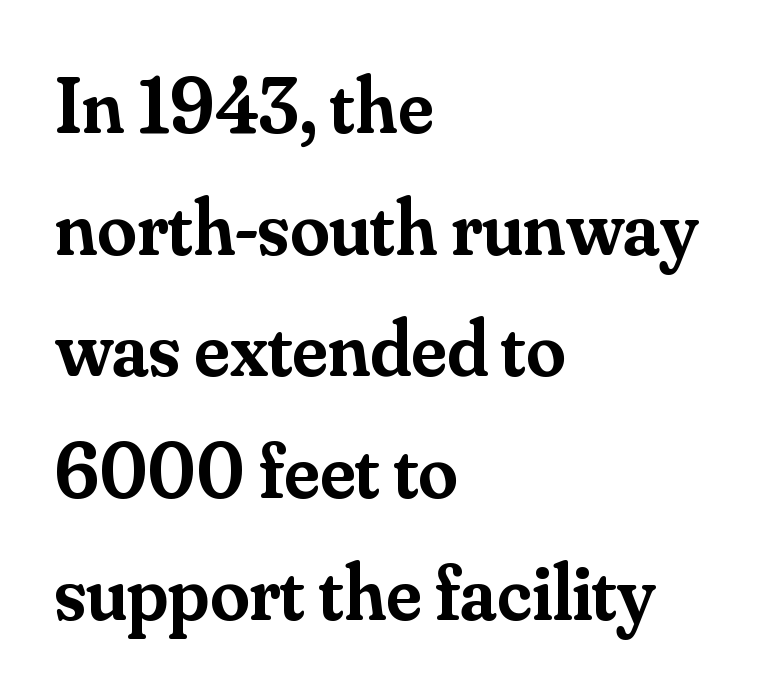
The image shows 79 px semibold serif type, upright; set left-aligned, normal line spacing (1.54x), normal letter spacing, not underlined; medium stroke contrast and a small x-height.
